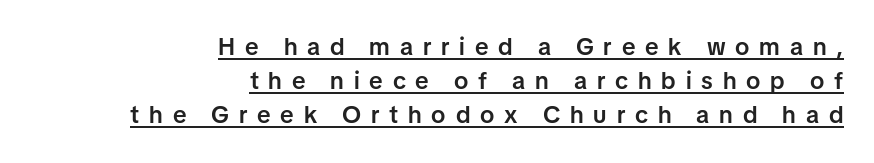
A somewhat darkened texture: the type is semibold rather than bold. Layout note: lines flush right. The type is letterspaced generously, with wide tracking. Notice how the stems are strictly vertical — no italics here.
